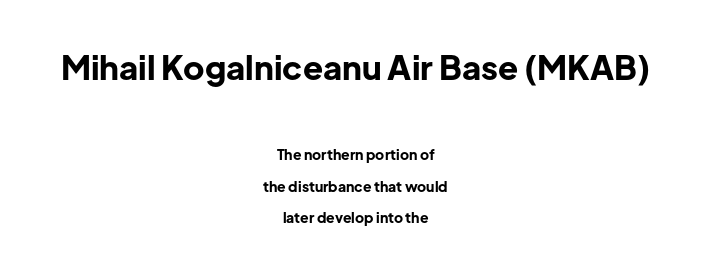
{"serif": "no", "italic": "no", "bold": "yes", "weight": "bold", "width": "normal", "stroke_contrast": "low", "x_height": "medium", "monospaced": "no", "underline": "no", "align": "center", "line_spacing": "loose", "line_spacing_ratio": 2.24, "letter_spacing": "normal", "letter_spacing_em": 0.0, "larger_block": "first", "size_ratio": 2.36, "glyph_px": 33}
